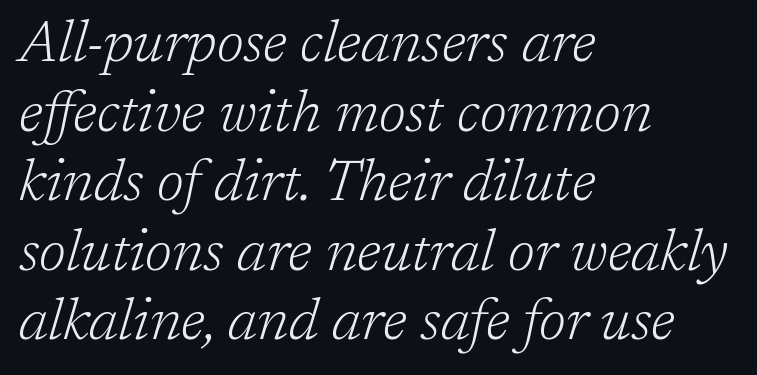
The image shows 57 px light serif type, italic (leaning right); set left-aligned, line spacing 1.22x, normal letter spacing, not underlined; low stroke contrast and a medium x-height.
